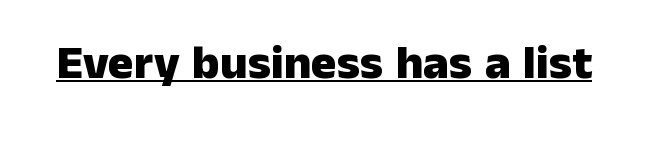
{"serif": "no", "italic": "no", "bold": "yes", "weight": "heavy", "width": "normal", "stroke_contrast": "low", "x_height": "medium", "monospaced": "no", "underline": "yes", "letter_spacing": "normal", "letter_spacing_em": 0.0, "glyph_px": 48}
